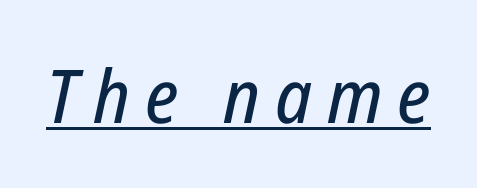
{"italic": "yes", "lean": "right", "slant_degrees": 12, "width": "condensed", "stroke_contrast": "low", "x_height": "medium", "monospaced": "no", "underline": "yes", "letter_spacing": "wide", "letter_spacing_em": 0.2, "glyph_px": 74}
